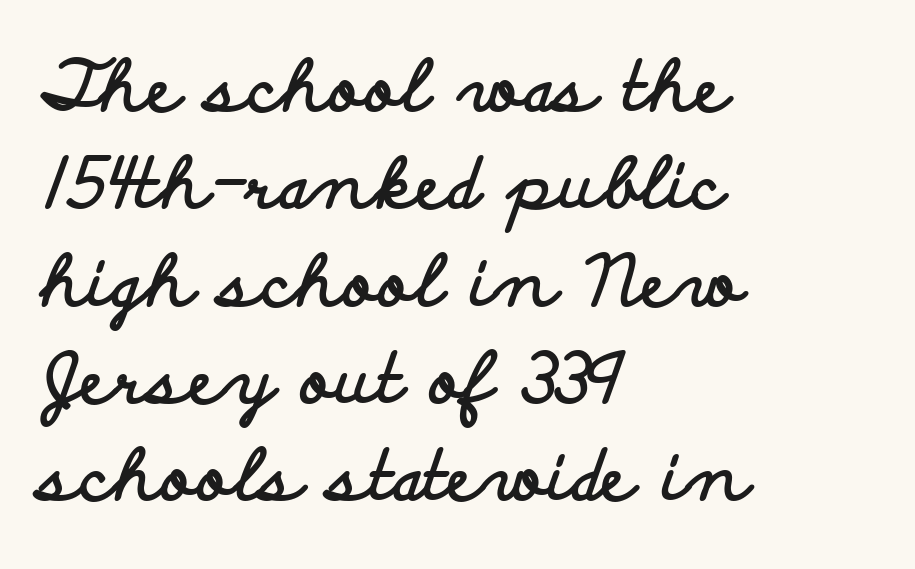
Observe the ordinary spacing: letters are neighbours, not strangers. Nobody drew a line under any word here. Students, observe: this is what conventionally led text looks like. Each letter keeps its own natural width here, so spacing adapts to shape. Compared with an ordinary text face, these strokes are far heavier — a full bold.
